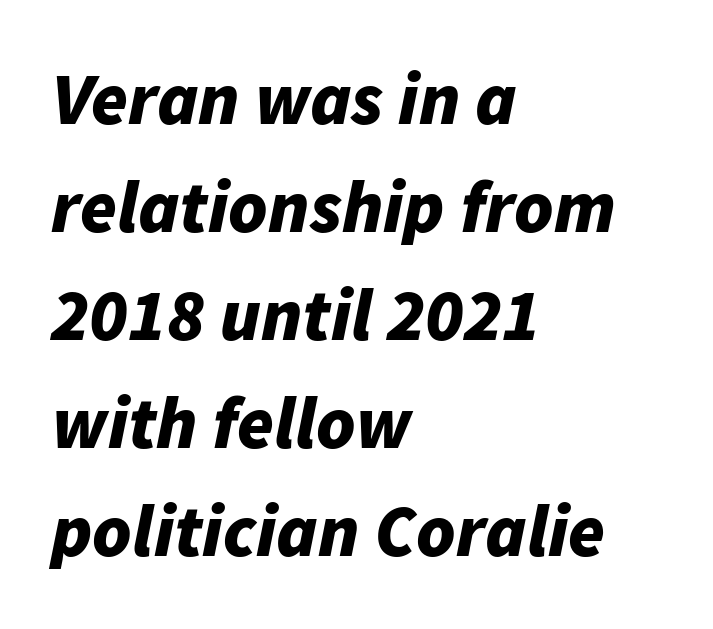
The image shows 74 px bold type, italic (leaning right); set left-aligned, normal line spacing (1.46x), normal letter spacing, not underlined; low stroke contrast and a medium x-height.
